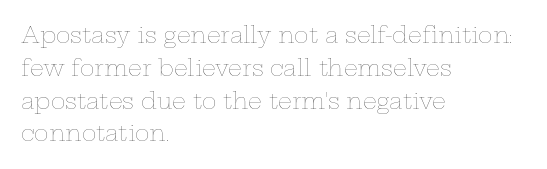
The image shows 22 px text type, upright; set left-aligned, normal line spacing (1.49x), normal letter spacing, not underlined.
